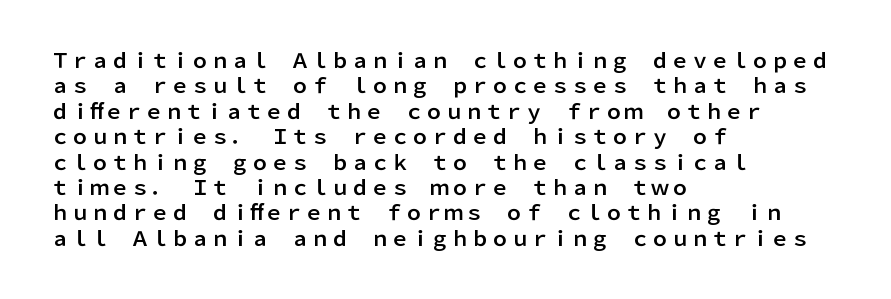
The image shows 20 px text type, upright; set left-aligned, normal line spacing (1.27x), normal letter spacing, not underlined.
